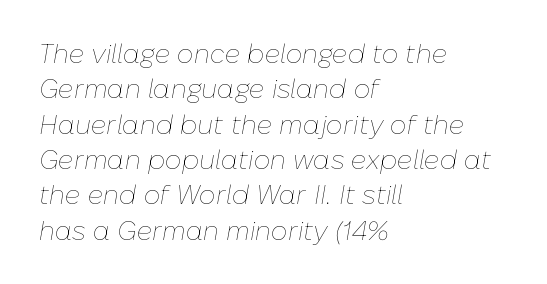
Rows of type keep a routine distance in the vertical direction. Reading down the block, your eye returns to a fixed left position each line. You can tell it's italic because the verticals aren't actually vertical. Underlining? Definitely not there. The face used here is rendered with its standard letterfit.
